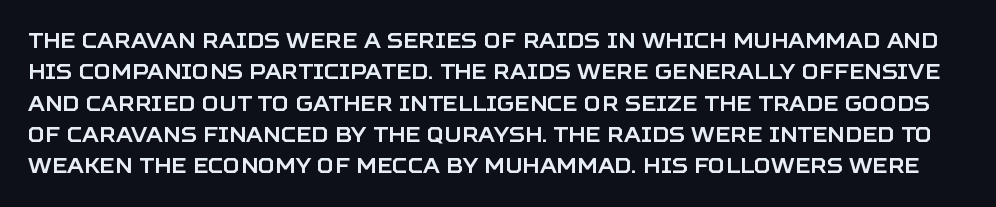
Upright lettering throughout. Does the leading feel generous? No, just average. Honestly, there is no underline to notice here at all. This sample uses plain, unmodified letter spacing.
